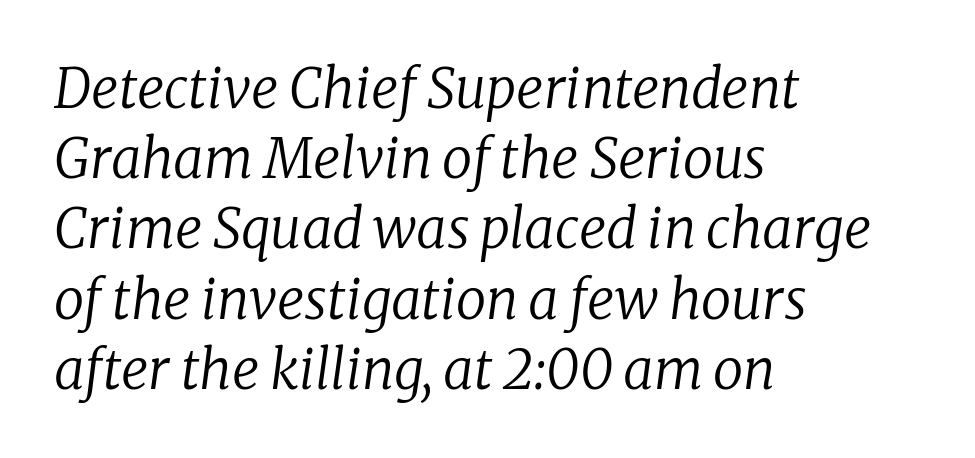
The image shows 54 px regular-weight serif type, italic (leaning right); set left-aligned, normal line spacing (1.3x), normal letter spacing, not underlined; low stroke contrast and a medium x-height.
